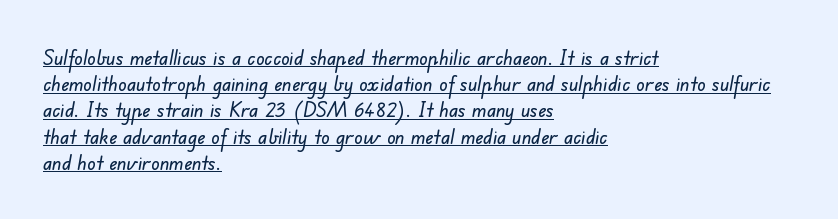
The image shows 21 px text type; set left-aligned, normal line spacing (1.25x), normal letter spacing, underlined.
